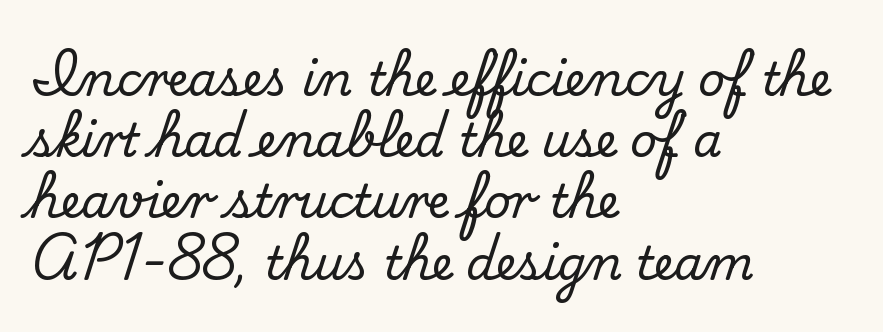
{"serif": "yes", "width": "normal", "stroke_contrast": "medium", "x_height": "small", "monospaced": "no", "underline": "no", "align": "left", "line_spacing": "normal", "line_spacing_ratio": 1.33, "letter_spacing": "normal", "letter_spacing_em": 0.0, "glyph_px": 46}
